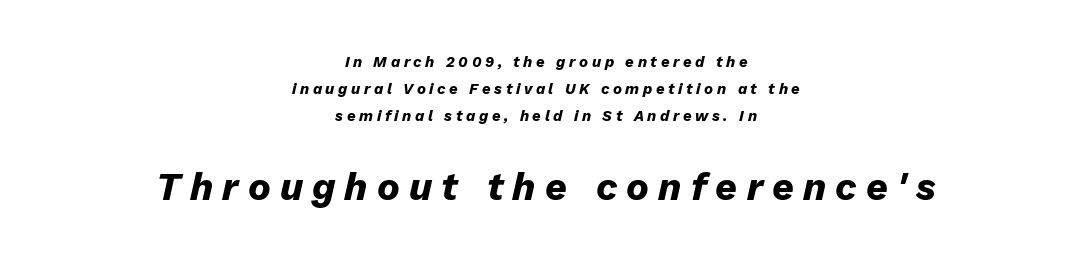
{"italic": "yes", "lean": "right", "slant_degrees": 13, "bold": "yes", "weight": "heavy", "width": "normal", "stroke_contrast": "low", "x_height": "medium", "monospaced": "no", "underline": "no", "align": "center", "line_spacing_ratio": 1.8, "letter_spacing": "wide", "letter_spacing_em": 0.24, "larger_block": "second", "size_ratio": 2.53, "glyph_px": 38}
